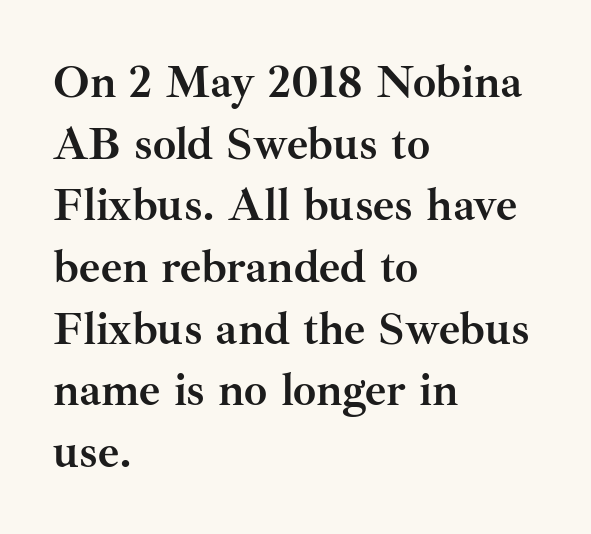
The image shows 46 px semibold serif type, upright; set left-aligned, normal line spacing (1.34x), normal letter spacing, not underlined; medium stroke contrast and a small x-height.
